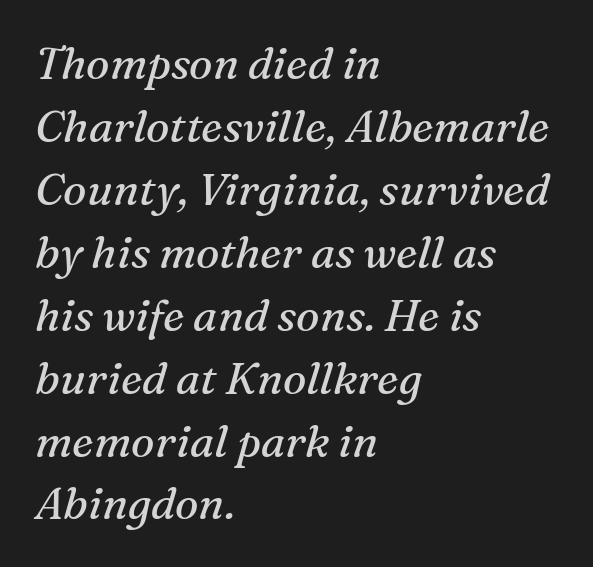
The passage shown stacks its lines at a standard gap. The passage shown is typeset with a serif family. The weight would be labelled regular, book, light, or lighter still. Does the copy run flush right? No — it runs flush left. Bare-footed words on every line.
